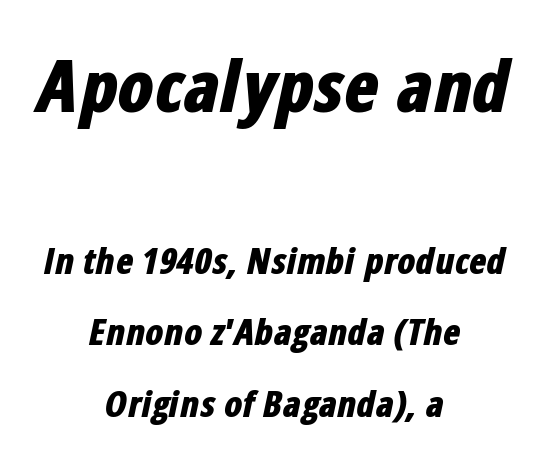
The image shows 72 px bold, condensed type, italic (leaning right); set centered, loose line spacing (1.98x), normal letter spacing, not underlined; the first (top) block is 2.0x larger; low stroke contrast and a medium x-height.
